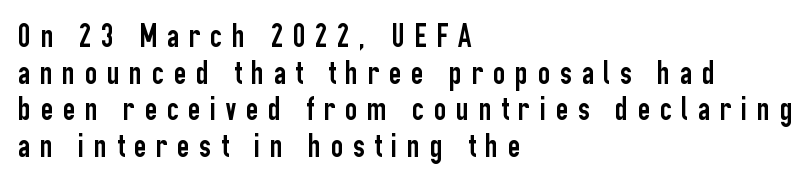
The image shows 33 px condensed sans-serif type, upright; set left-aligned, tight line spacing (1.11x), unusually wide letter spacing (+0.3 em), not underlined; low stroke contrast and a medium x-height.
